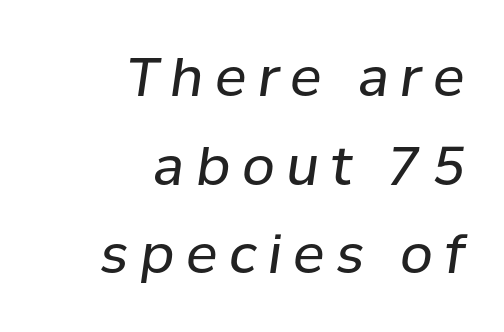
These lines sit exactly where default settings would place them. A student would call this right alignment; a typographer would say flush right, rag left. Character widths vary here, with narrow letters taking less room than wide ones. Substantial extra tracking has been applied to these lines.
